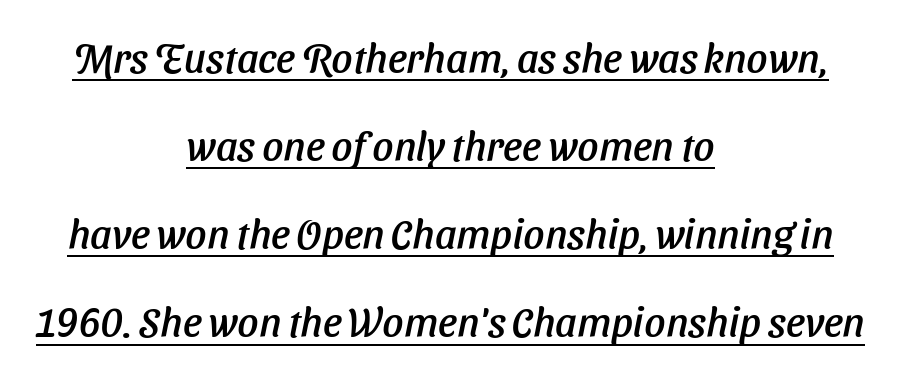
The image shows 41 px text type; set centered, loose line spacing (2.15x), normal letter spacing, underlined; low stroke contrast and a medium x-height.
